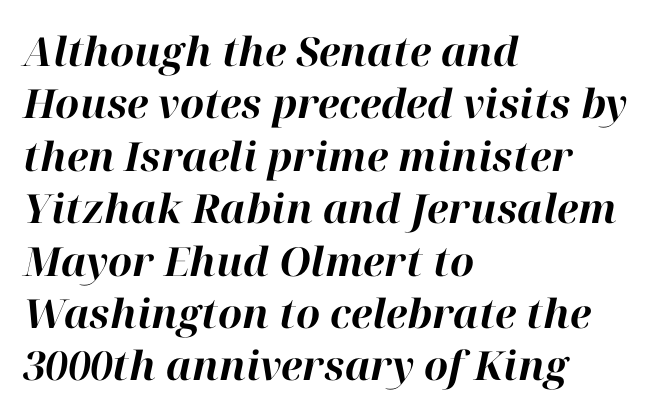
Q: Is the text bold? A: Yes.
Q: Is the text italic (slanted)? A: Yes, it leans right by about 12 degrees.
Q: Is the text underlined? A: No.
Q: How is the paragraph aligned? A: Left-aligned.
Q: Is the spacing between letters normal or unusually wide? A: Normal.
Q: Is the spacing between lines tight, normal or loose? A: Normal.
Q: Width (condensed, normal, or wide)? A: Normal.
Q: Stroke contrast? A: High.
Q: x-height? A: Medium.
Q: Monospaced? A: No.
